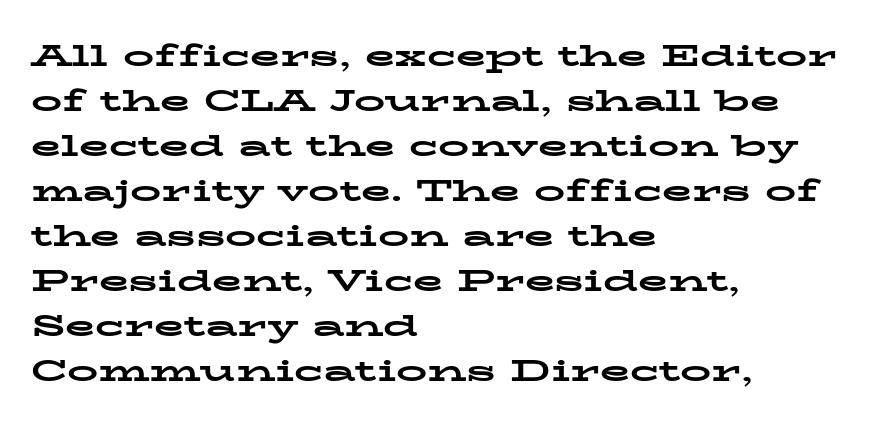
{"serif": "yes", "italic": "no", "bold": "yes", "weight": "bold", "width": "wide", "stroke_contrast": "low", "x_height": "medium", "monospaced": "no", "underline": "no", "align": "left", "line_spacing": "normal", "line_spacing_ratio": 1.45, "letter_spacing": "normal", "letter_spacing_em": 0.0, "glyph_px": 31}
